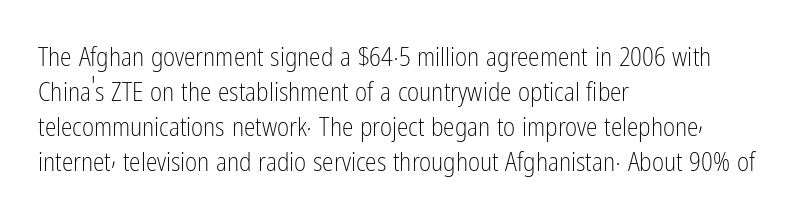
The image shows 26 px text type, upright; set left-aligned, normal line spacing (1.34x), normal letter spacing, not underlined.
